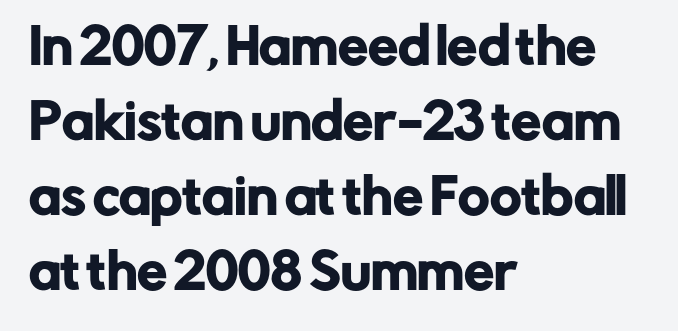
{"serif": "no", "italic": "no", "width": "normal", "stroke_contrast": "low", "x_height": "medium", "monospaced": "no", "underline": "no", "align": "left", "line_spacing": "normal", "line_spacing_ratio": 1.56, "letter_spacing": "normal", "letter_spacing_em": 0.0, "glyph_px": 48}
